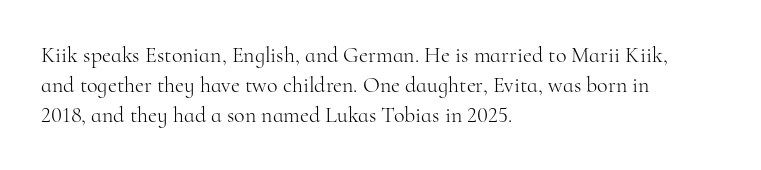
Reading down the column, the eye jumps a familiar distance to each next line. Left-aligned paragraph, ragged on the right. Check under the words: just untouched page. Nope, not italic — everything's standing straight.
